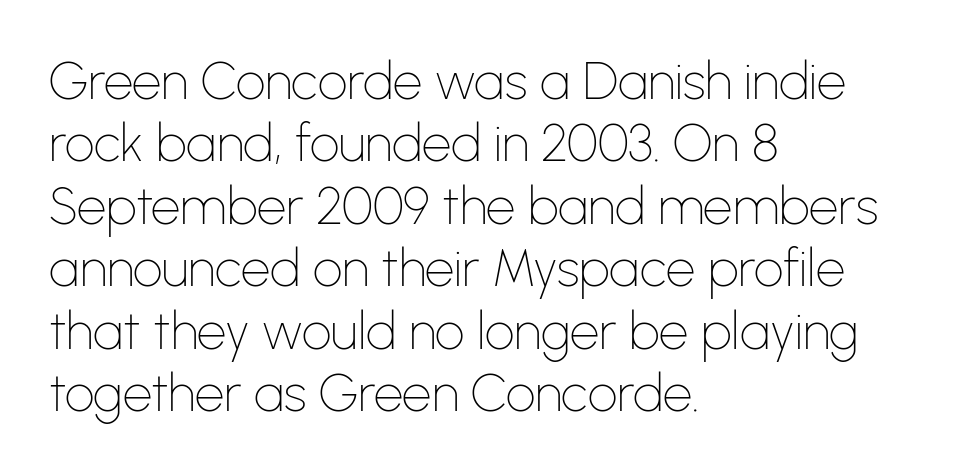
{"serif": "no", "italic": "no", "bold": "no", "weight": "thin", "width": "normal", "stroke_contrast": "low", "x_height": "medium", "monospaced": "no", "underline": "no", "align": "left", "line_spacing_ratio": 1.2, "letter_spacing": "normal", "letter_spacing_em": 0.0, "glyph_px": 52}
